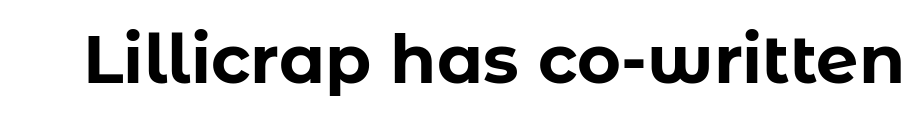
Only glyphs here, with clear space below each row. You'd pick this weight for a headline — it's a proper bold. These lines are rendered in a variable-pitch font. Nothing unusual about the tracking: characters are spaced as the font intends.
